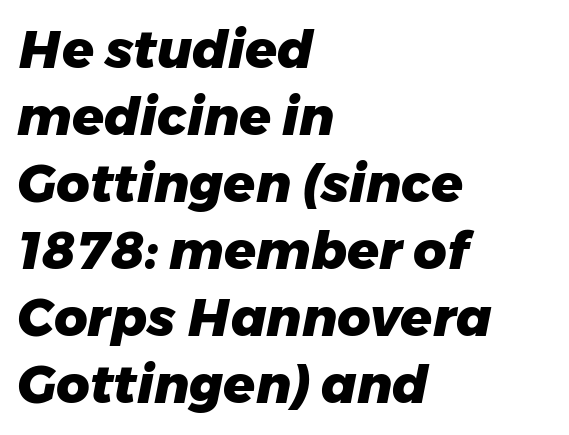
{"italic": "yes", "lean": "right", "slant_degrees": 11, "bold": "yes", "weight": "heavy", "width": "normal", "stroke_contrast": "low", "x_height": "medium", "monospaced": "no", "underline": "no", "align": "left", "line_spacing": "normal", "line_spacing_ratio": 1.29, "letter_spacing": "normal", "letter_spacing_em": 0.0, "glyph_px": 52}
